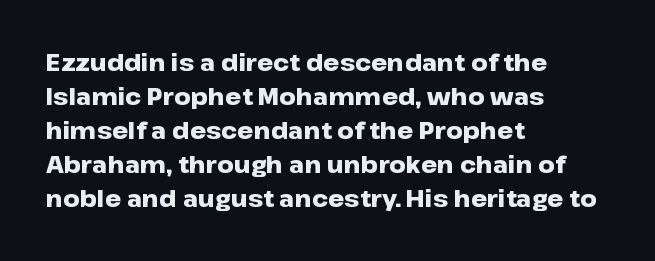
Q: Is the text bold? A: Yes.
Q: Is the text italic (slanted)? A: No, it is upright.
Q: Is the text underlined? A: No.
Q: How is the paragraph aligned? A: Left-aligned.
Q: Is the spacing between letters normal or unusually wide? A: Normal.
Q: Is the spacing between lines tight, normal or loose? A: Normal.
